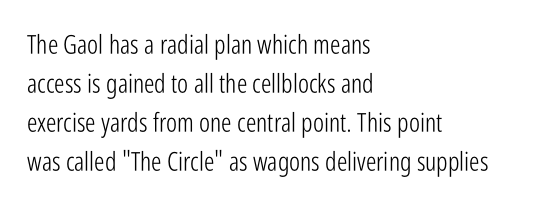
{"italic": "no", "bold": "no", "underline": "no", "align": "left", "line_spacing": "normal", "line_spacing_ratio": 1.5, "letter_spacing": "normal", "letter_spacing_em": 0.0, "glyph_px": 26}
